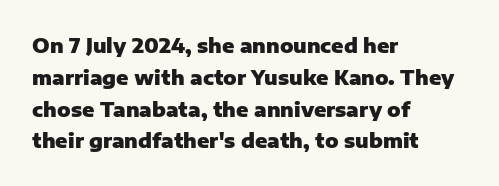
{"italic": "no", "bold": "yes", "underline": "no", "align": "left", "line_spacing": "normal", "line_spacing_ratio": 1.59, "letter_spacing": "normal", "letter_spacing_em": 0.0, "glyph_px": 20}
